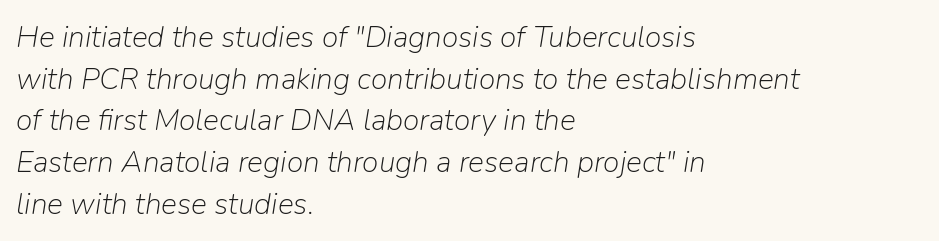
{"italic": "yes", "lean": "right", "slant_degrees": 9, "bold": "no", "weight": "light", "width": "normal", "stroke_contrast": "low", "x_height": "medium", "monospaced": "no", "underline": "no", "align": "left", "line_spacing": "normal", "line_spacing_ratio": 1.39, "letter_spacing": "normal", "letter_spacing_em": 0.0, "glyph_px": 30}
